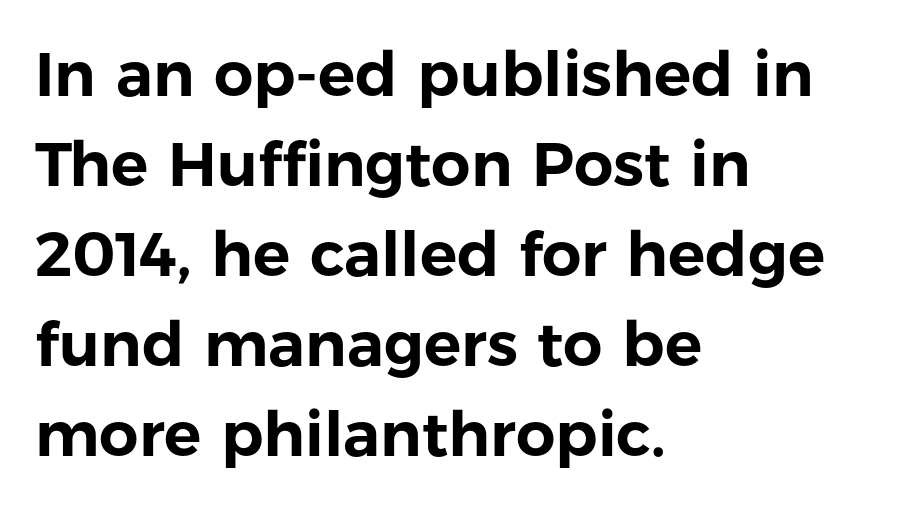
The image shows 62 px sans-serif type, upright; set left-aligned, normal line spacing (1.45x), normal letter spacing, not underlined; low stroke contrast and a medium x-height.
